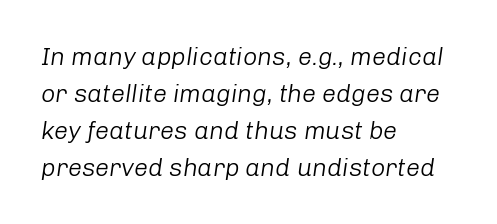
Q: Is the text bold? A: No.
Q: Is the text italic (slanted)? A: Yes, it leans right by about 8 degrees.
Q: Is the text underlined? A: No.
Q: How is the paragraph aligned? A: Left-aligned.
Q: Is the spacing between letters normal or unusually wide? A: Normal.
Q: Is the spacing between lines tight, normal or loose? A: Normal.
